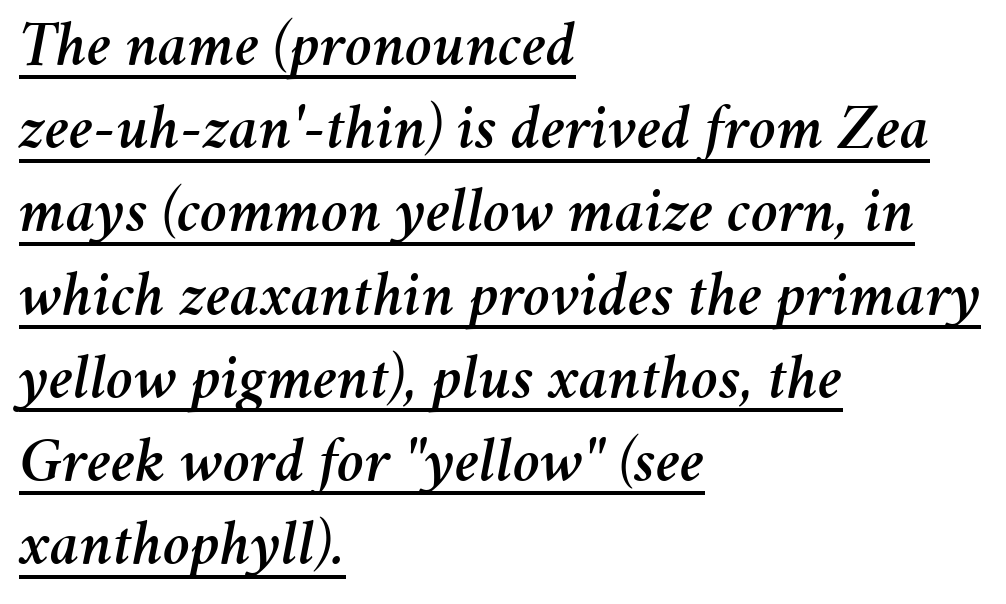
Compared with typical paragraphs, the rows here are spaced about the same. Looks like someone drew a line under every word here. The font's italic variant was chosen for this text. Character widths vary here, with narrow letters taking less room than wide ones. Tracking value appears to be zero — textbook default spacing.
